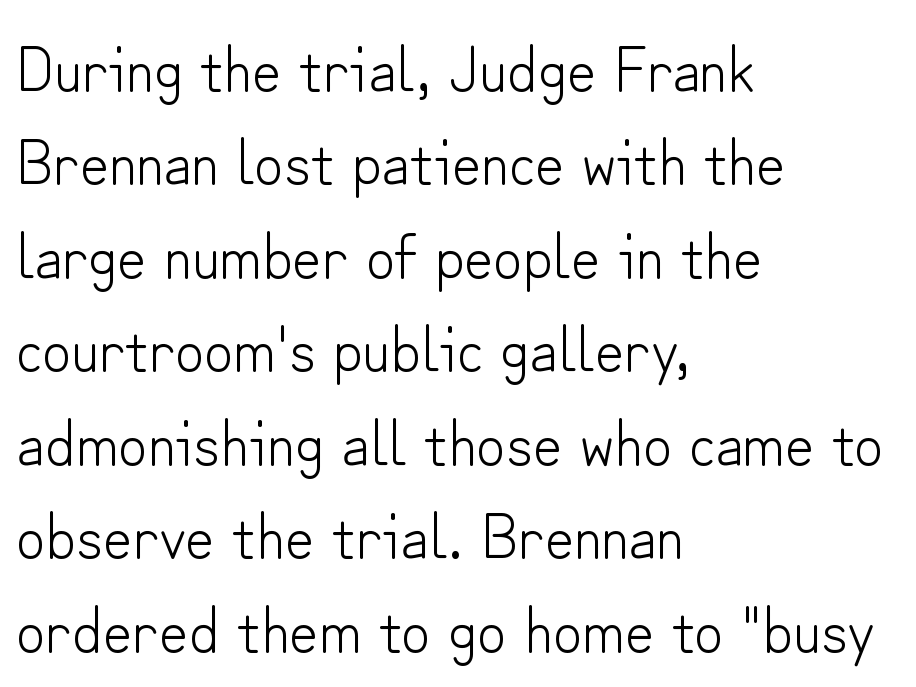
The image shows 64 px light sans-serif type, upright; set left-aligned, normal line spacing (1.46x), normal letter spacing, not underlined; low stroke contrast and a small x-height.
